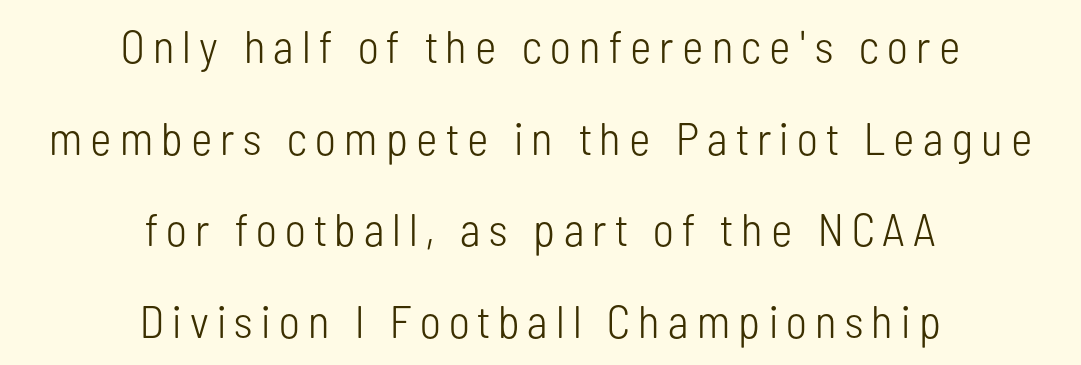
{"serif": "no", "italic": "no", "bold": "no", "weight": "light", "width": "condensed", "stroke_contrast": "low", "x_height": "medium", "monospaced": "no", "underline": "no", "align": "center", "line_spacing": "loose", "line_spacing_ratio": 1.99, "glyph_px": 46}
